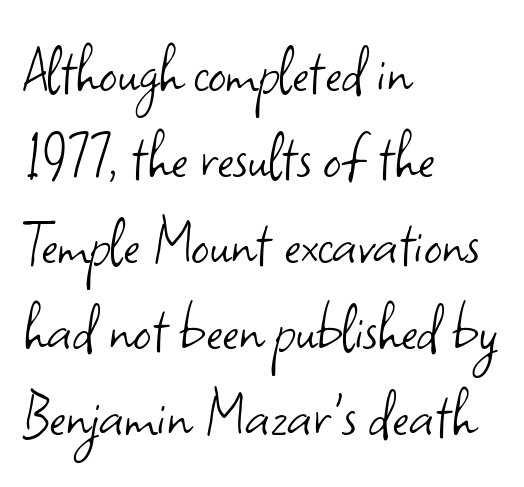
Q: Is the text bold? A: No.
Q: Is the text italic (slanted)? A: Yes.
Q: Is the typeface a serif or a sans-serif typeface? A: Sans-serif.
Q: Is the text underlined? A: No.
Q: How is the paragraph aligned? A: Left-aligned.
Q: Is the spacing between letters normal or unusually wide? A: Normal.
Q: Width (condensed, normal, or wide)? A: Normal.
Q: Stroke contrast? A: Low.
Q: x-height? A: Small.
Q: Monospaced? A: No.
